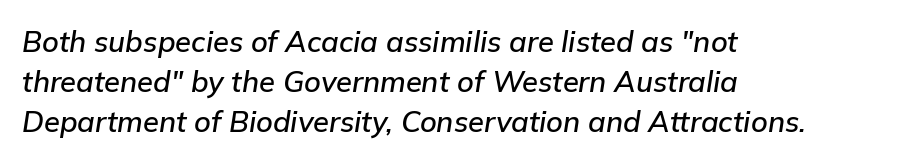
Q: Is the text italic (slanted)? A: Yes, it leans right by about 9 degrees.
Q: Is the text underlined? A: No.
Q: How is the paragraph aligned? A: Left-aligned.
Q: Is the spacing between letters normal or unusually wide? A: Normal.
Q: Is the spacing between lines tight, normal or loose? A: Normal.
Q: Width (condensed, normal, or wide)? A: Normal.
Q: Stroke contrast? A: Low.
Q: x-height? A: Medium.
Q: Monospaced? A: No.
